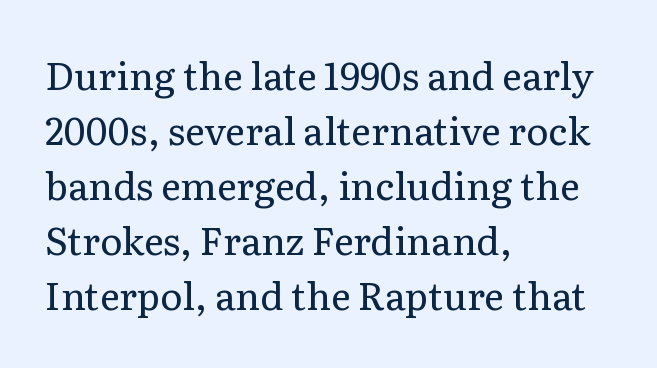
The image shows 38 px regular-weight serif type, upright; set left-aligned, normal line spacing (1.45x), normal letter spacing, not underlined; low stroke contrast and a medium x-height.
